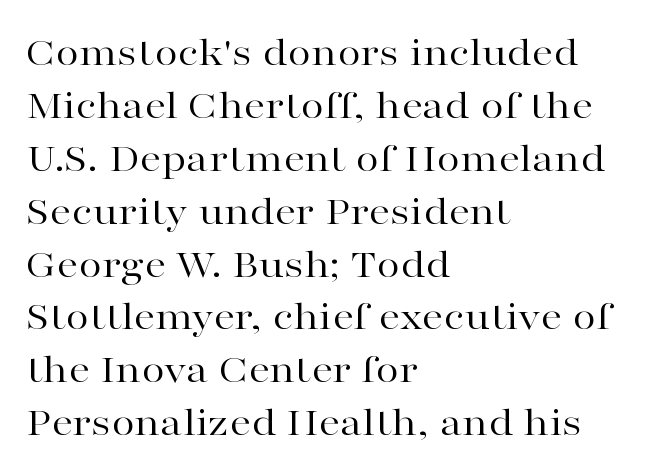
You could call the tracking neutral — neither tight nor loose. Every character sits straight up, as roman type does. Is this a fixed-width face? No — the glyphs have proportional, varying widths. The rendering anchors every line to the left-hand side.
